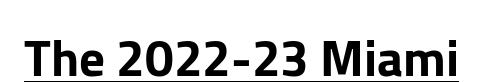
The image shows 51 px sans-serif type, upright; set normal letter spacing, underlined; low stroke contrast and a medium x-height.
